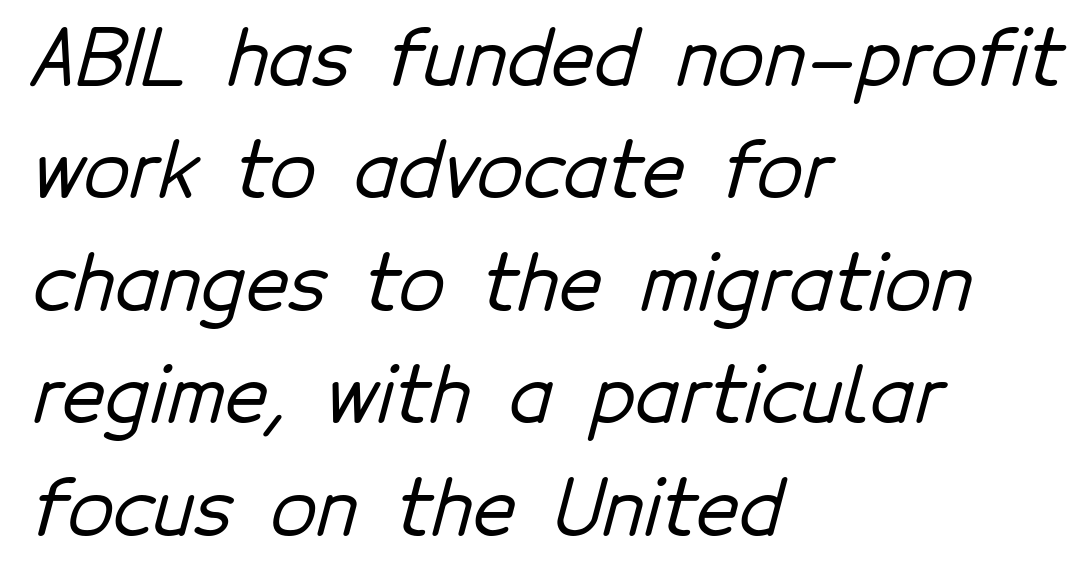
Q: Is the typeface a serif or a sans-serif typeface? A: Sans-serif.
Q: Is the text underlined? A: No.
Q: How is the paragraph aligned? A: Left-aligned.
Q: Is the spacing between letters normal or unusually wide? A: Normal.
Q: Is the spacing between lines tight, normal or loose? A: Normal.
Q: Width (condensed, normal, or wide)? A: Normal.
Q: Stroke contrast? A: Low.
Q: x-height? A: Medium.
Q: Monospaced? A: No.
